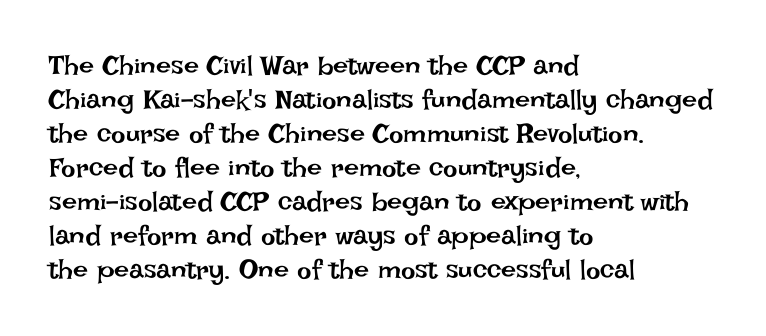
Vertically, the passage feels balanced, rows spaced as you'd expect. The strip under each line holds only bare page. Weight: in the light-to-regular range. Glyph-to-glyph distance matches everyday printed text.
